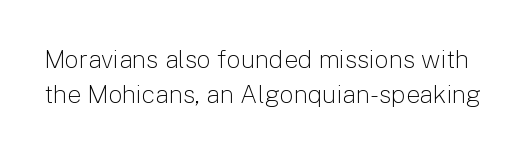
The weight tops out at a normal text grade. Check the space under the baseline: it is left empty. Inter-character spacing is left at the font's built-in metrics. Honestly, the row spacing looks completely unremarkable. The type sits square on the baseline with zero lean.
